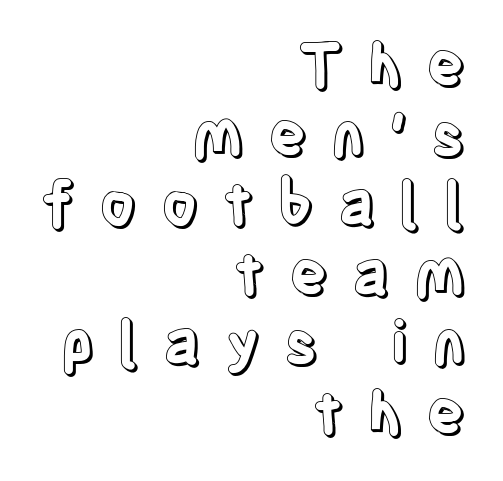
{"italic": "no", "width": "condensed", "x_height": "large", "monospaced": "no", "underline": "no", "align": "right", "line_spacing_ratio": 1.18, "letter_spacing": "wide", "letter_spacing_em": 0.38, "glyph_px": 59}
